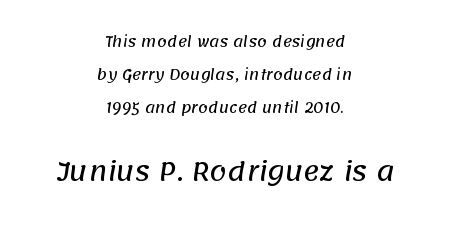
Q: Is the text underlined? A: No.
Q: How is the paragraph aligned? A: Centered.
Q: Is the spacing between letters normal or unusually wide? A: Normal.
Q: Is the spacing between lines tight, normal or loose? A: Loose.
Q: Which block of text is set in a larger size, the first (top) or the second (bottom)? A: The second (bottom) one.
